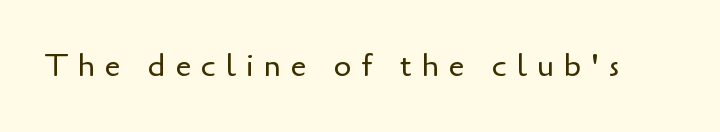
Q: Is the text bold? A: No.
Q: Is the text italic (slanted)? A: No, it is upright.
Q: Is the typeface a serif or a sans-serif typeface? A: Sans-serif.
Q: Is the text underlined? A: No.
Q: Is the spacing between letters normal or unusually wide? A: Unusually wide.
Q: Width (condensed, normal, or wide)? A: Normal.
Q: Stroke contrast? A: Low.
Q: x-height? A: Small.
Q: Monospaced? A: No.
